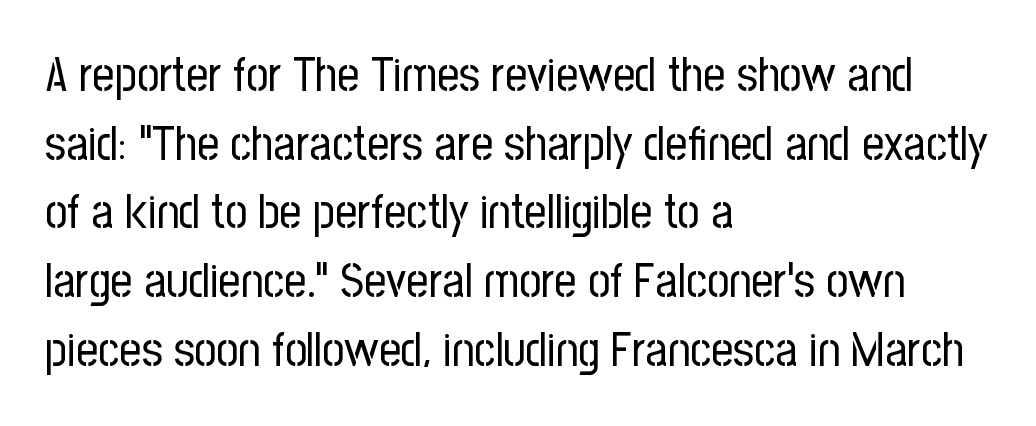
Q: Is the text bold? A: No.
Q: Is the text italic (slanted)? A: No, it is upright.
Q: Is the typeface a serif or a sans-serif typeface? A: Sans-serif.
Q: Is the text underlined? A: No.
Q: How is the paragraph aligned? A: Left-aligned.
Q: Is the spacing between letters normal or unusually wide? A: Normal.
Q: Is the spacing between lines tight, normal or loose? A: Normal.
Q: Width (condensed, normal, or wide)? A: Condensed.
Q: Stroke contrast? A: Low.
Q: x-height? A: Medium.
Q: Monospaced? A: No.
